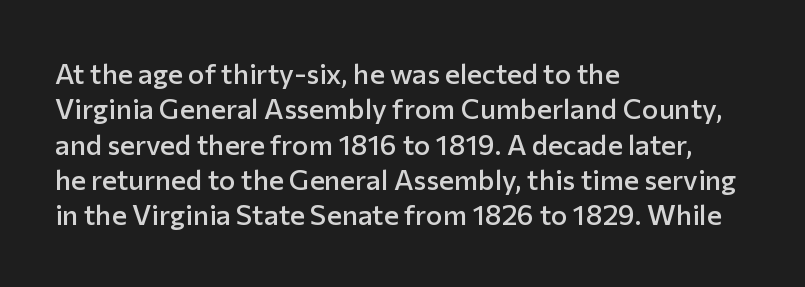
The face used here is a sans, in the tradition of grotesques and geometrics. A typesetter would call this zero additional tracking. Proportional: the letters do not fall into vertical columns. Leftover space on each line is placed entirely after the last word. Regular leading.
